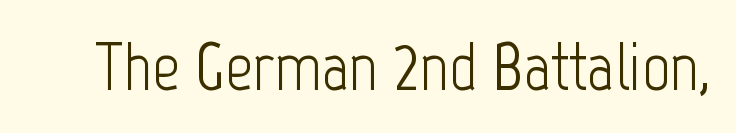
The image shows 68 px light, condensed sans-serif type, upright; set normal letter spacing, not underlined; low stroke contrast and a medium x-height.
